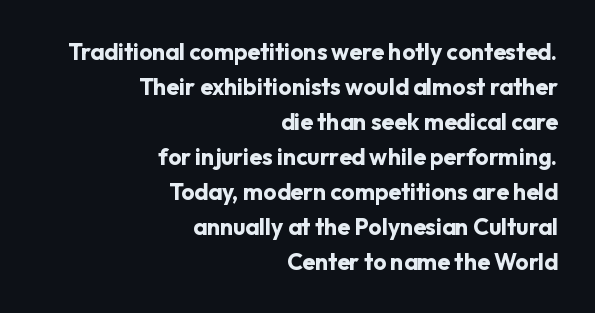
Q: Is the text bold? A: Yes.
Q: Is the text italic (slanted)? A: No, it is upright.
Q: Is the text underlined? A: No.
Q: How is the paragraph aligned? A: Right-aligned.
Q: Is the spacing between letters normal or unusually wide? A: Normal.
Q: Is the spacing between lines tight, normal or loose? A: Normal.
